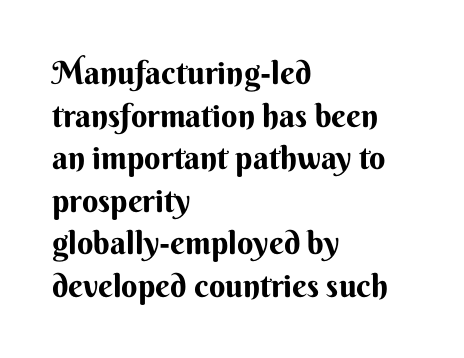
The image shows 32 px bold sans-serif type, upright; set left-aligned, normal line spacing (1.33x), normal letter spacing, not underlined; medium stroke contrast and a small x-height.
